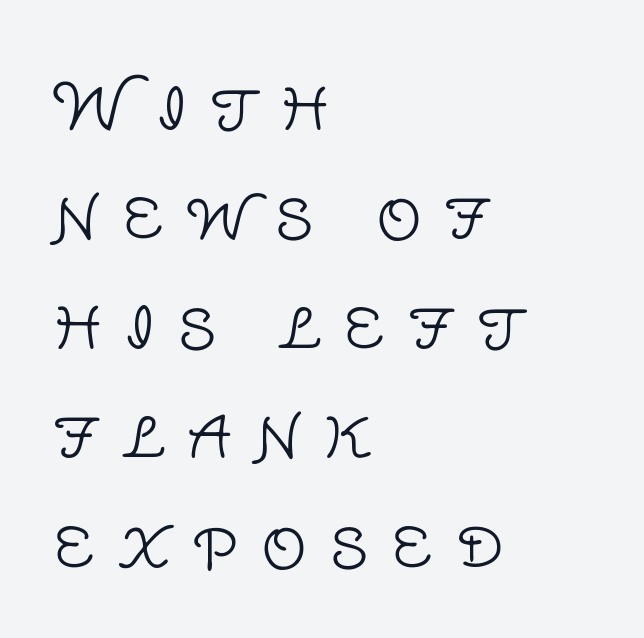
Check under the words: just untouched page. Is this a sans? Yes — the strokes have no serifs. Weight: not bold — regular or lighter. Notice how the passage keeps a crisp vertical edge on the left only. Inter-character spacing is expanded well beyond the font's built-in metrics.
